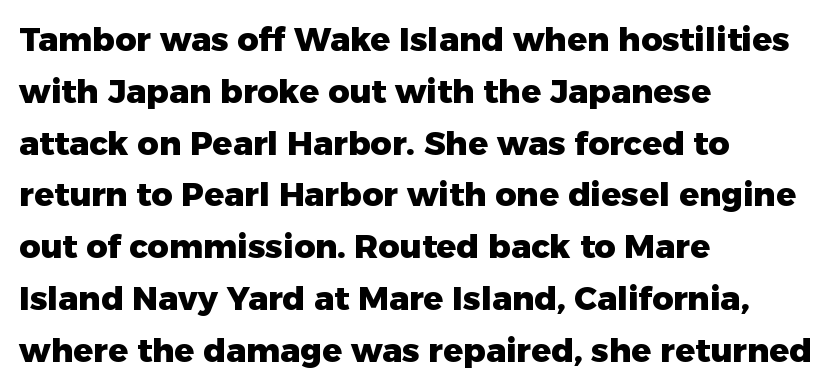
Notice how the stems are strictly vertical — no italics here. The rendering uses a moderate line-height, typical for paragraphs. Is the type bold? Yes — the strokes are clearly thick and heavy. The tracking reads as untouched default to a designer's eye. The strip under each line holds only bare page.
